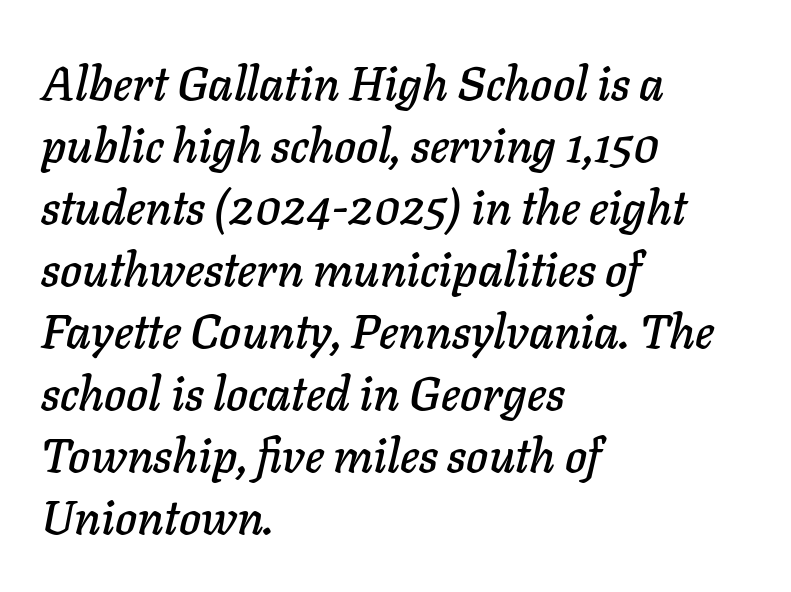
{"italic": "yes", "lean": "right", "slant_degrees": 11, "width": "normal", "stroke_contrast": "low", "x_height": "medium", "monospaced": "no", "underline": "no", "align": "left", "line_spacing": "normal", "line_spacing_ratio": 1.32, "letter_spacing": "normal", "letter_spacing_em": 0.0, "glyph_px": 47}
